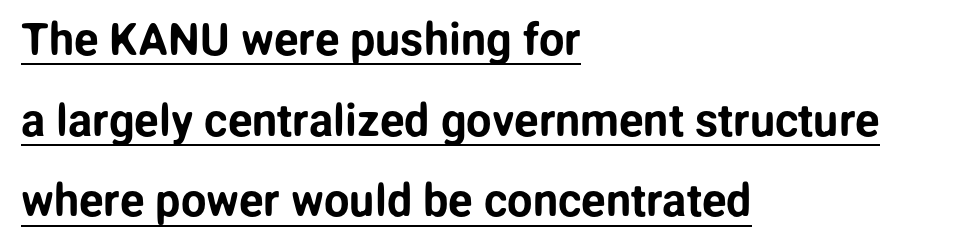
Type style note: lacks serifs. There is no visible air inserted between adjacent glyphs. Does the lettering tilt? It doesn't — this is upright. These lines stack with their left ends in a neat column. The words here are underlined. The passage shown is typed in a proportional face where columns would drift.
